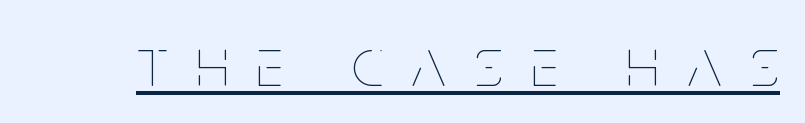
Q: Is the text bold? A: No.
Q: Is the text italic (slanted)? A: No, it is upright.
Q: Is the text underlined? A: Yes.
Q: Is the spacing between letters normal or unusually wide? A: Unusually wide.
Q: Width (condensed, normal, or wide)? A: Condensed.
Q: Stroke contrast? A: Low.
Q: x-height? A: Large.
Q: Monospaced? A: No.
